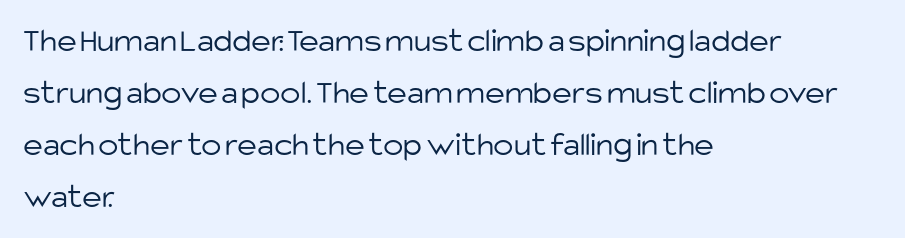
{"serif": "no", "italic": "no", "bold": "no", "weight": "light", "width": "normal", "stroke_contrast": "low", "x_height": "large", "monospaced": "no", "underline": "no", "align": "left", "line_spacing": "normal", "line_spacing_ratio": 1.53, "letter_spacing": "normal", "letter_spacing_em": 0.0, "glyph_px": 34}
